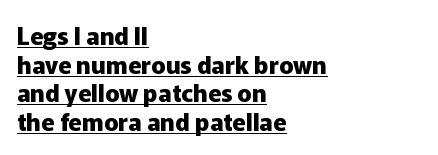
Teacher's note: observe the even left margin — that is flush-left alignment. Honestly, the underline is the first thing you notice here. Characters follow at the spacing the type designer built in. The axis of the letterforms is exactly vertical.
